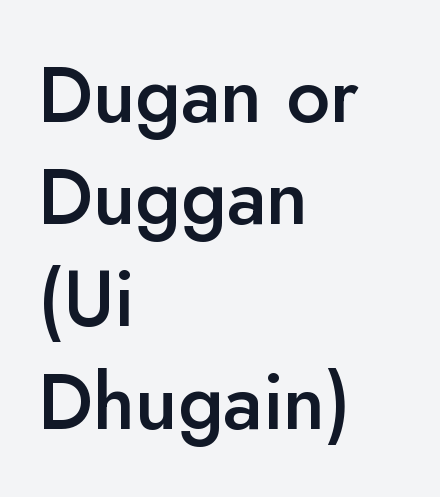
The compositor pushed each line to the left boundary. Note: no serifs on the glyphs. Posture: vertical. The zone under the glyphs is completely vacant. Characters follow at the spacing the type designer built in. Think of a printed novel: that variable character pitch is what you see here.
